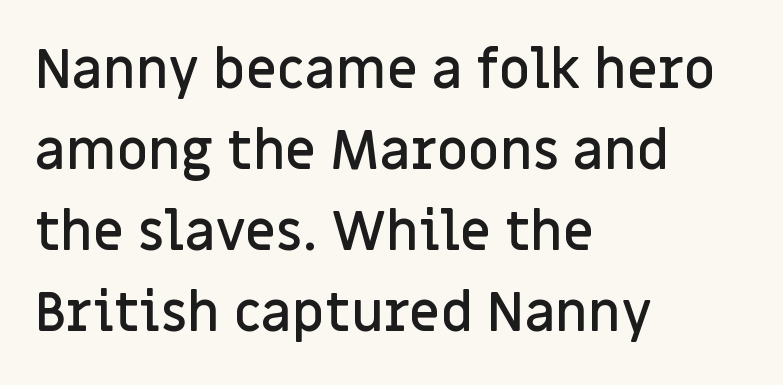
Q: Is the text bold? A: Semi-bold.
Q: Is the text italic (slanted)? A: No, it is upright.
Q: Is the typeface a serif or a sans-serif typeface? A: Sans-serif.
Q: Is the text underlined? A: No.
Q: How is the paragraph aligned? A: Left-aligned.
Q: Is the spacing between letters normal or unusually wide? A: Normal.
Q: Is the spacing between lines tight, normal or loose? A: Normal.
Q: Width (condensed, normal, or wide)? A: Normal.
Q: Stroke contrast? A: Low.
Q: x-height? A: Large.
Q: Monospaced? A: No.
